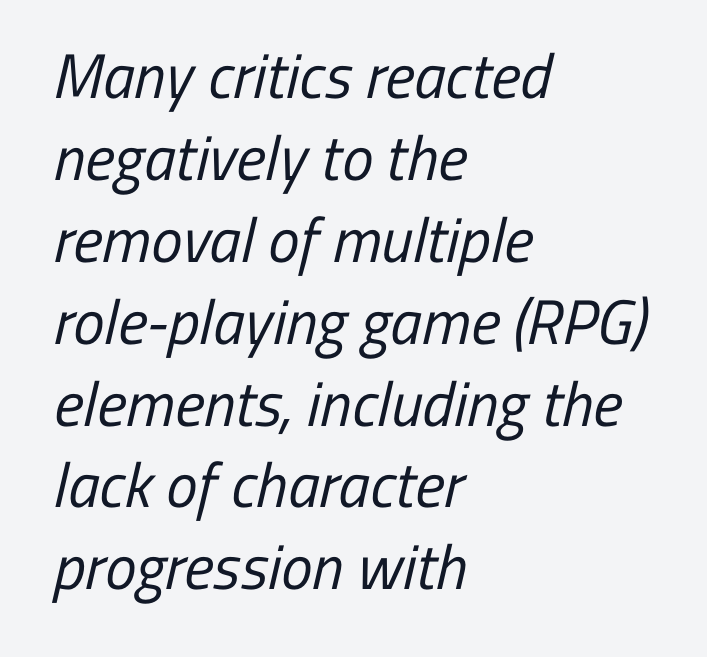
The image shows 63 px regular-weight, condensed sans-serif type; set left-aligned, normal line spacing (1.3x), normal letter spacing, not underlined; low stroke contrast and a medium x-height.
